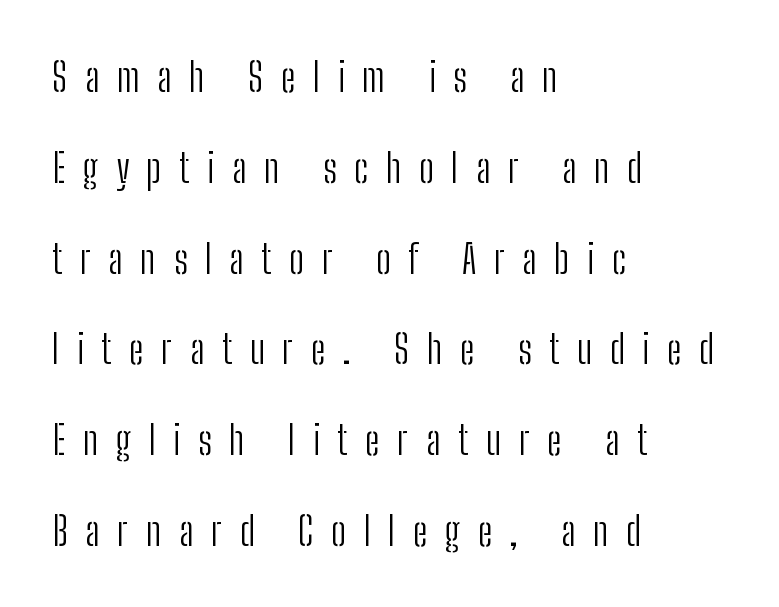
Q: Is the text bold? A: No.
Q: Is the text italic (slanted)? A: No, it is upright.
Q: Is the typeface a serif or a sans-serif typeface? A: Sans-serif.
Q: Is the text underlined? A: No.
Q: How is the paragraph aligned? A: Left-aligned.
Q: Is the spacing between letters normal or unusually wide? A: Unusually wide.
Q: Is the spacing between lines tight, normal or loose? A: Loose.
Q: Width (condensed, normal, or wide)? A: Condensed.
Q: Stroke contrast? A: Low.
Q: x-height? A: Medium.
Q: Monospaced? A: No.
